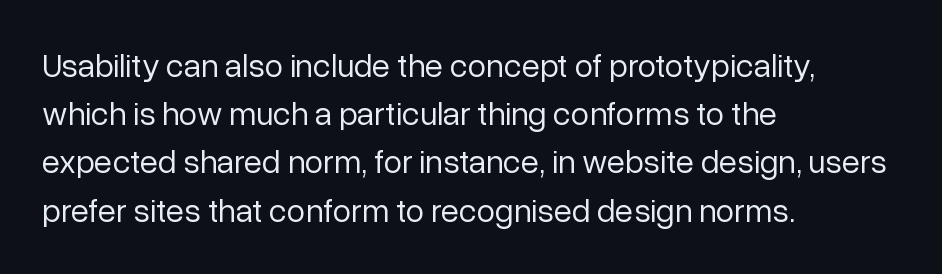
{"serif": "no", "italic": "no", "bold": "no", "weight": "regular", "width": "normal", "stroke_contrast": "low", "x_height": "medium", "monospaced": "no", "underline": "no", "align": "left", "line_spacing": "normal", "line_spacing_ratio": 1.46, "letter_spacing": "normal", "letter_spacing_em": 0.0, "glyph_px": 33}
